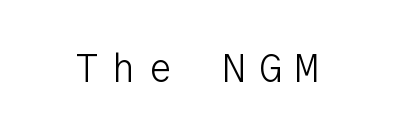
Q: Is the text bold? A: No.
Q: Is the text italic (slanted)? A: No, it is upright.
Q: Is the typeface a serif or a sans-serif typeface? A: Sans-serif.
Q: Is the text underlined? A: No.
Q: Is the spacing between letters normal or unusually wide? A: Unusually wide.
Q: Width (condensed, normal, or wide)? A: Normal.
Q: Stroke contrast? A: Low.
Q: x-height? A: Medium.
Q: Monospaced? A: Yes.
